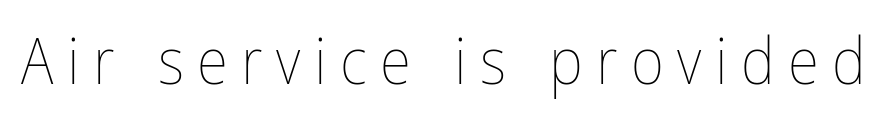
{"italic": "no", "bold": "no", "weight": "thin", "width": "condensed", "stroke_contrast": "low", "x_height": "medium", "monospaced": "no", "underline": "no", "letter_spacing": "wide", "letter_spacing_em": 0.21, "glyph_px": 64}
